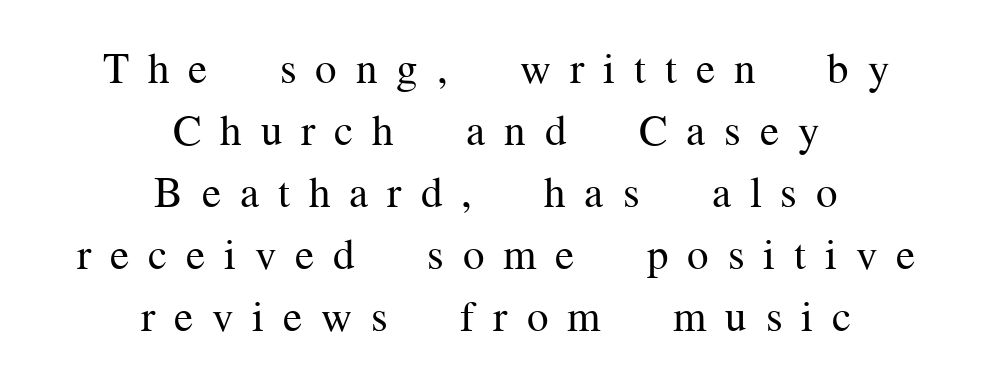
The rag falls on both sides of this text block equally. The leading is moderate, giving the passage an even texture. Caption: face not bold, strokes unweighted. The glyphs are unaccompanied by any horizontal stroke below them. These lines are composed in type with serifs. These lines have a slow, spaced-out rhythm from letter to letter.
